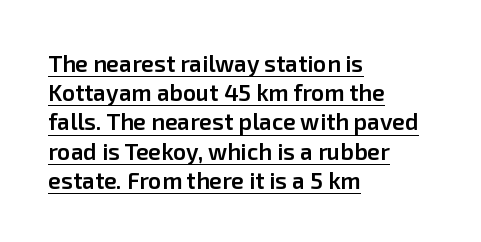
The image shows 23 px text type, upright; set left-aligned, normal line spacing (1.27x), normal letter spacing, underlined.
